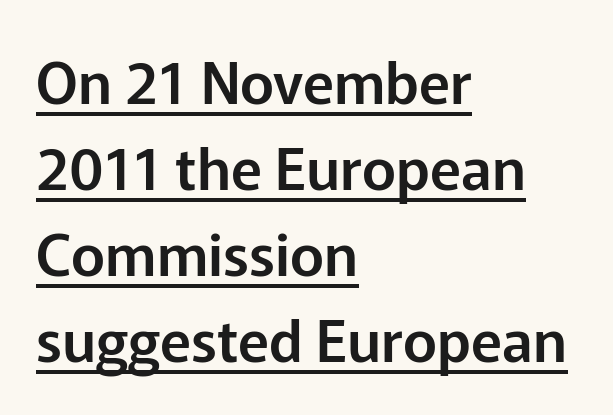
{"serif": "no", "italic": "no", "width": "normal", "stroke_contrast": "low", "x_height": "medium", "monospaced": "no", "underline": "yes", "align": "left", "line_spacing": "normal", "line_spacing_ratio": 1.48, "letter_spacing": "normal", "letter_spacing_em": 0.0, "glyph_px": 58}
